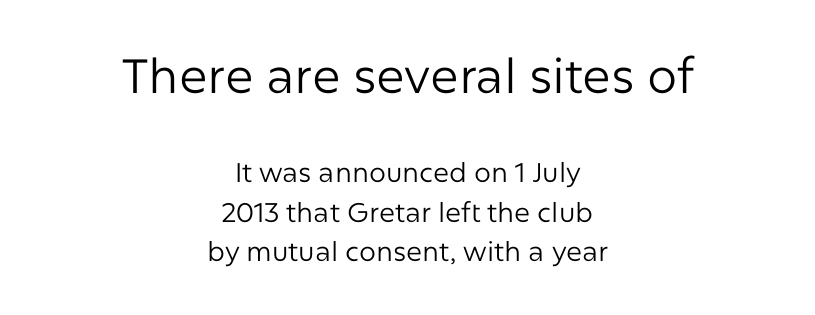
The characters are drawn with everyday or finer stroke widths. The passage shown has conventional tracking throughout. Is there much room between lines? A standard amount, neither cramped nor airy. When letters stand straight like this, we call the style roman or upright.
